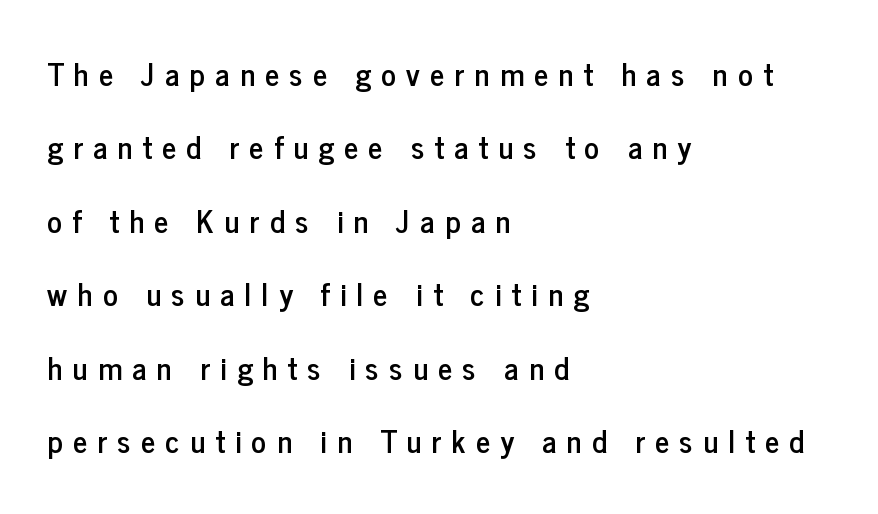
Q: Is the text italic (slanted)? A: No, it is upright.
Q: Is the typeface a serif or a sans-serif typeface? A: Sans-serif.
Q: Is the text underlined? A: No.
Q: How is the paragraph aligned? A: Left-aligned.
Q: Is the spacing between letters normal or unusually wide? A: Unusually wide.
Q: Is the spacing between lines tight, normal or loose? A: Loose.
Q: Width (condensed, normal, or wide)? A: Condensed.
Q: Stroke contrast? A: Low.
Q: x-height? A: Medium.
Q: Monospaced? A: No.
